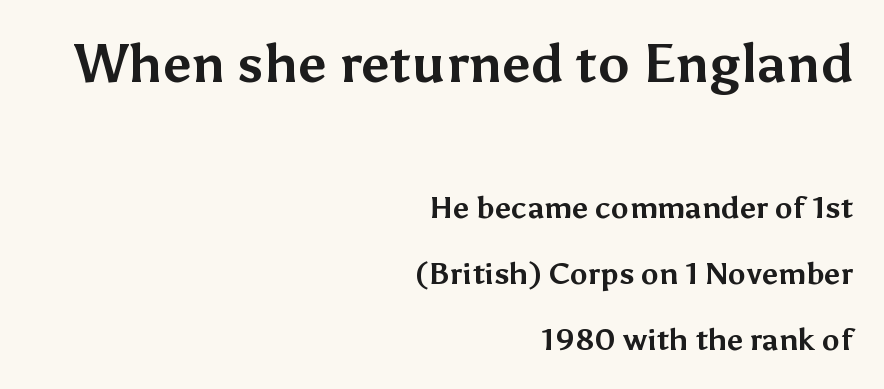
Q: Is the text bold? A: Yes.
Q: Is the text italic (slanted)? A: No, it is upright.
Q: Is the typeface a serif or a sans-serif typeface? A: Sans-serif.
Q: Is the text underlined? A: No.
Q: How is the paragraph aligned? A: Right-aligned.
Q: Is the spacing between letters normal or unusually wide? A: Normal.
Q: Is the spacing between lines tight, normal or loose? A: Loose.
Q: Which block of text is set in a larger size, the first (top) or the second (bottom)? A: The first (top) one.
Q: Width (condensed, normal, or wide)? A: Normal.
Q: Stroke contrast? A: Medium.
Q: x-height? A: Medium.
Q: Monospaced? A: No.
